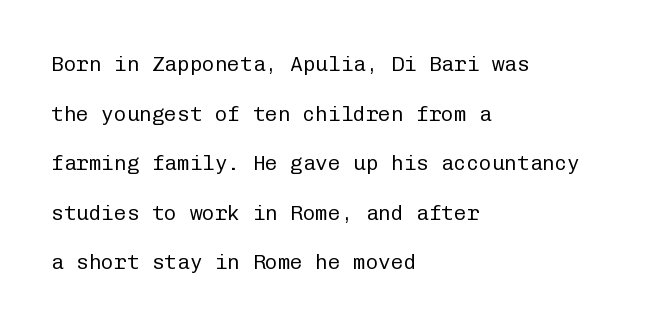
The image shows 21 px text type, upright; set left-aligned, loose line spacing (2.36x), normal letter spacing, not underlined.
